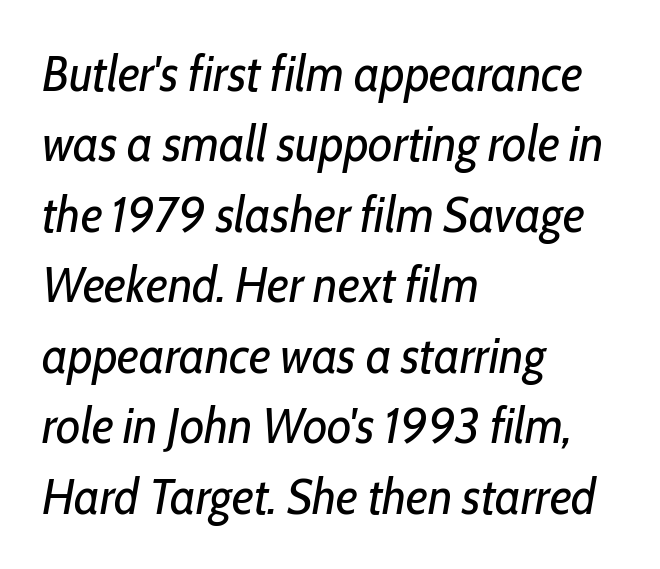
The space beneath each line is pristine and unruled. The line texture is even and compact thanks to regular tracking. When letters slant like this, we call the style italic. Line spacing here is normal. The characters are drawn with everyday or finer stroke widths.
